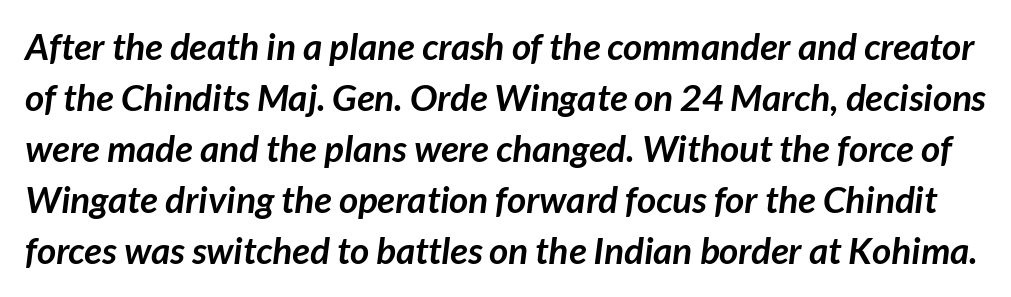
{"serif": "no", "bold": "yes", "weight": "semibold", "width": "normal", "stroke_contrast": "low", "x_height": "medium", "monospaced": "no", "underline": "no", "line_spacing": "normal", "line_spacing_ratio": 1.38, "letter_spacing": "normal", "letter_spacing_em": 0.0, "glyph_px": 37}
